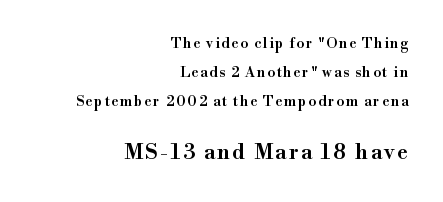
{"italic": "no", "bold": "semi", "underline": "no", "align": "right", "line_spacing": "loose", "line_spacing_ratio": 2.08, "larger_block": "second", "size_ratio": 1.5, "glyph_px": 21}
